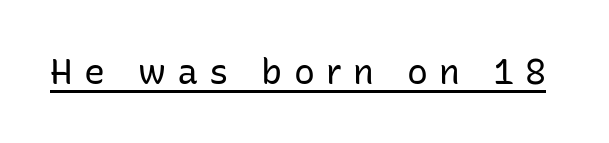
Notice how a bar underscores the lettering throughout. To sum up the face: it is a sans, with no serifs. Is the type heavy? It reads as light-to-regular instead. Is this a fixed-width face? No — the glyphs have proportional, varying widths. Posture: upright roman. Tracking here is generous; glyphs stand well apart from one another.
